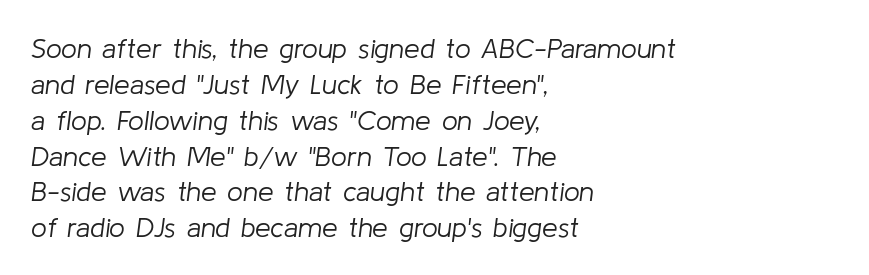
The image shows 28 px light type, italic (leaning right); set left-aligned, normal line spacing (1.28x), normal letter spacing, not underlined; low stroke contrast and a medium x-height.
